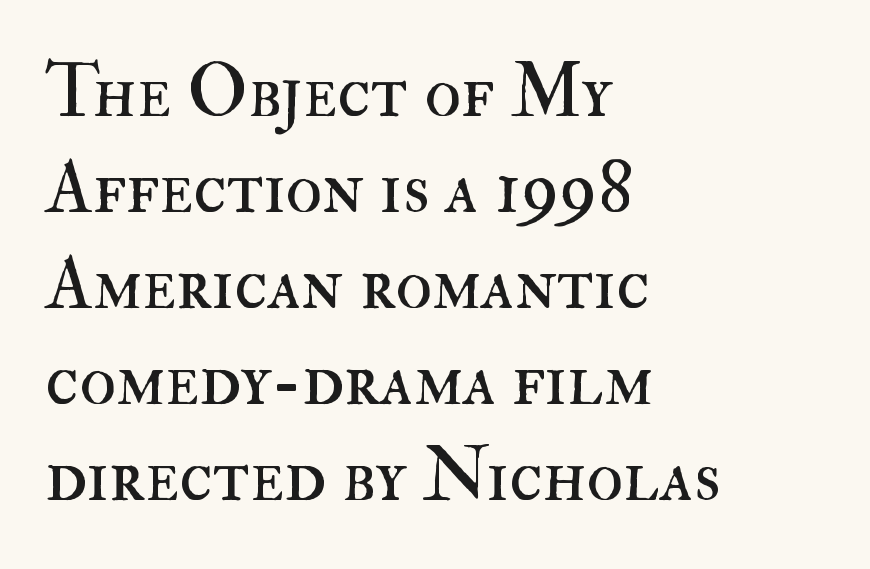
Is there any slant? The stems are plumb. You could call the tracking neutral — neither tight nor loose. The typeface has the unassuming heft of standard copy or less. The passage shown stacks its lines at a standard gap. A clean baseline with only descenders dipping below it. The typesetter chose a ragged-right arrangement here.
